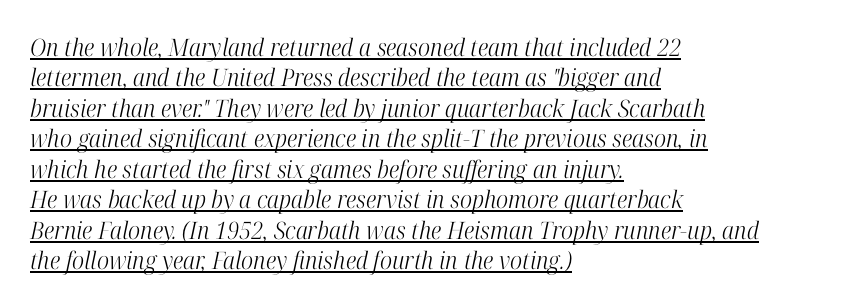
The image shows 24 px text type, italic (leaning right); set left-aligned, normal line spacing (1.27x), normal letter spacing, underlined.
